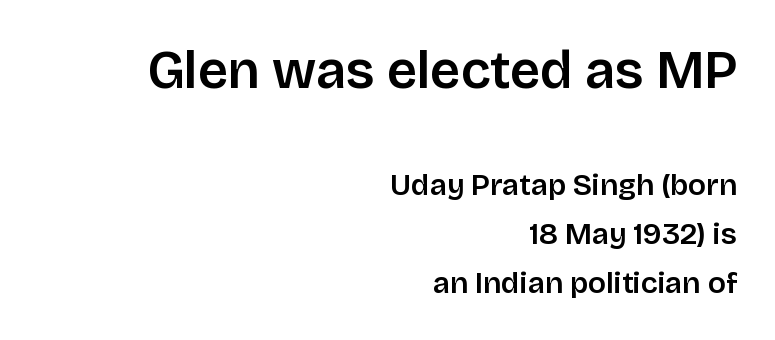
The image shows 53 px semibold sans-serif type, upright; set right-aligned, normal line spacing (1.63x), normal letter spacing, not underlined; the first (top) block is 1.77x larger; low stroke contrast and a large x-height.
